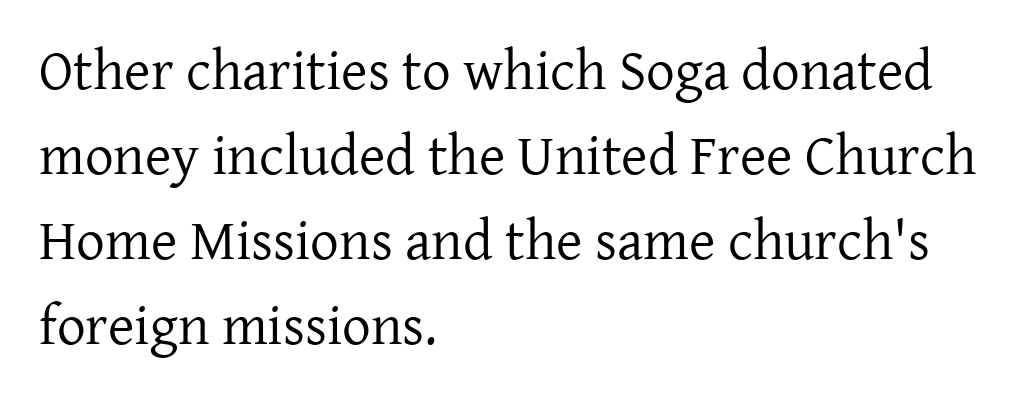
If you drew a line through each stem, it would be perfectly vertical. The rendering shows small feet on the letterforms — a serif design. Leading: standard. All the whitespace from short lines collects on the right. The passage shown is not bold in any degree. How are the letters spaced? Ordinarily, with no added tracking.
